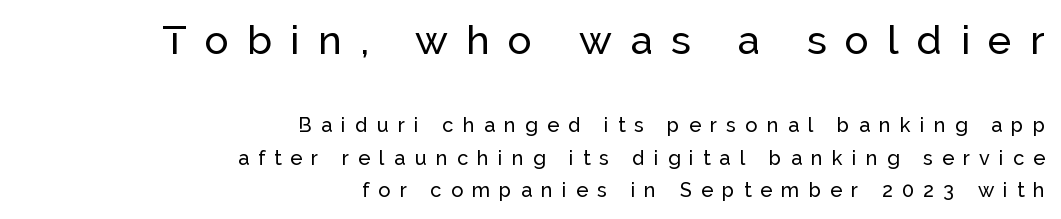
{"serif": "no", "italic": "no", "width": "normal", "stroke_contrast": "low", "x_height": "medium", "monospaced": "no", "underline": "no", "align": "right", "line_spacing": "normal", "line_spacing_ratio": 1.63, "letter_spacing": "wide", "letter_spacing_em": 0.46, "larger_block": "first", "size_ratio": 2.0, "glyph_px": 40}
